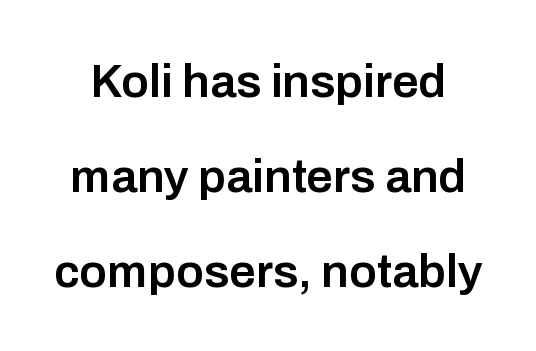
{"serif": "no", "italic": "no", "bold": "semi", "weight": "semibold", "width": "normal", "stroke_contrast": "low", "x_height": "medium", "monospaced": "no", "underline": "no", "line_spacing": "loose", "line_spacing_ratio": 2.02, "letter_spacing": "normal", "letter_spacing_em": 0.0, "glyph_px": 47}
